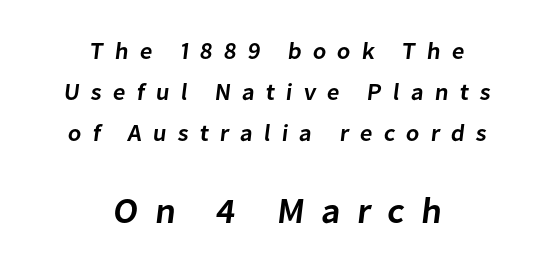
The image shows 36 px semibold sans-serif type; set centered, line spacing 1.71x, unusually wide letter spacing (+0.46 em), not underlined; the second (bottom) block is 1.5x larger; low stroke contrast and a medium x-height.
